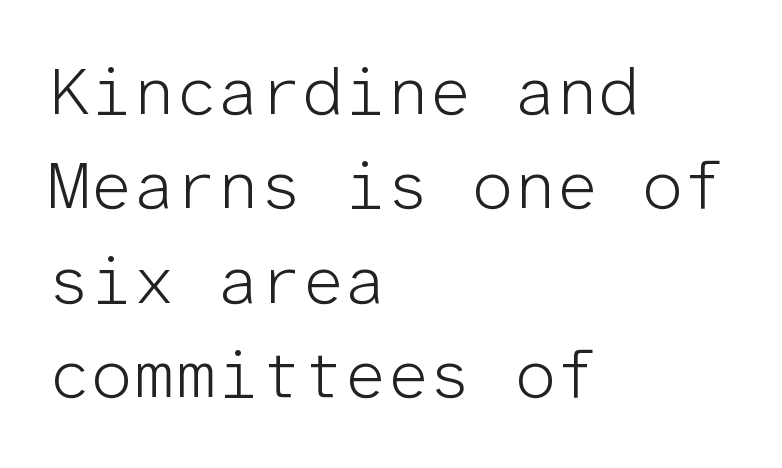
Unmarked baselines from the first word to the last. The lines are quadded left. Think of a typewriter: that constant character pitch is what you see here. Rows of type keep a routine distance in the vertical direction.
